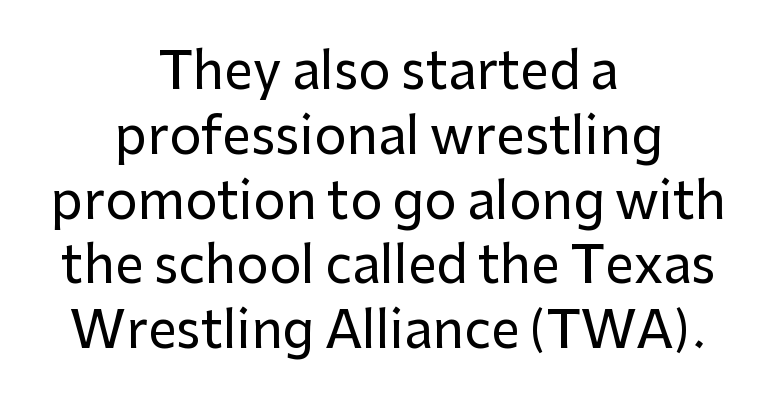
Q: Is the text italic (slanted)? A: No, it is upright.
Q: Is the typeface a serif or a sans-serif typeface? A: Sans-serif.
Q: Is the text underlined? A: No.
Q: How is the paragraph aligned? A: Centered.
Q: Is the spacing between letters normal or unusually wide? A: Normal.
Q: Is the spacing between lines tight, normal or loose? A: Normal.
Q: Width (condensed, normal, or wide)? A: Normal.
Q: Stroke contrast? A: Low.
Q: x-height? A: Medium.
Q: Monospaced? A: No.
